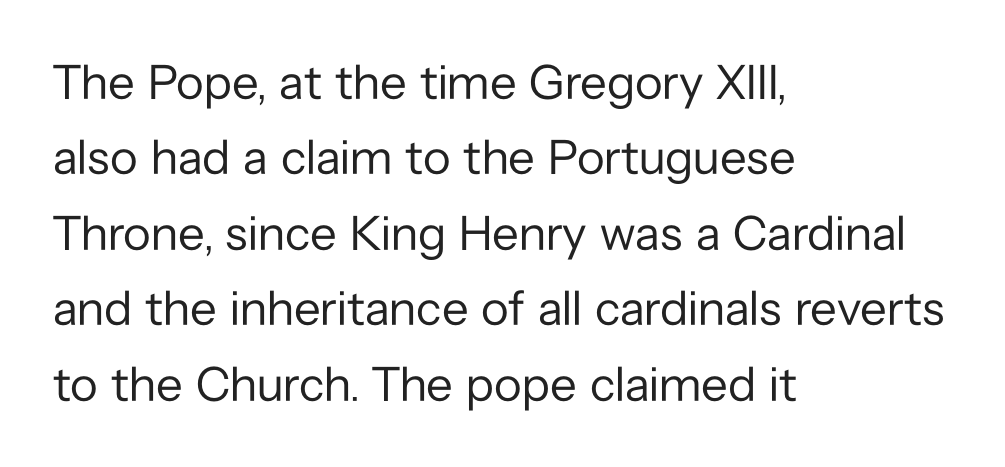
{"serif": "no", "italic": "no", "bold": "no", "weight": "regular", "width": "normal", "stroke_contrast": "low", "x_height": "medium", "monospaced": "no", "underline": "no", "align": "left", "line_spacing": "normal", "line_spacing_ratio": 1.54, "letter_spacing": "normal", "letter_spacing_em": 0.0, "glyph_px": 49}
